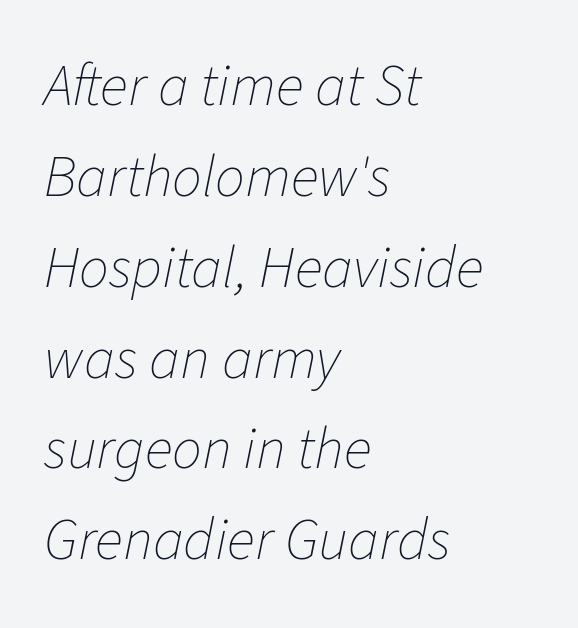
The image shows 59 px thin type, italic (leaning right); set left-aligned, normal line spacing (1.54x), normal letter spacing, not underlined; low stroke contrast and a medium x-height.
